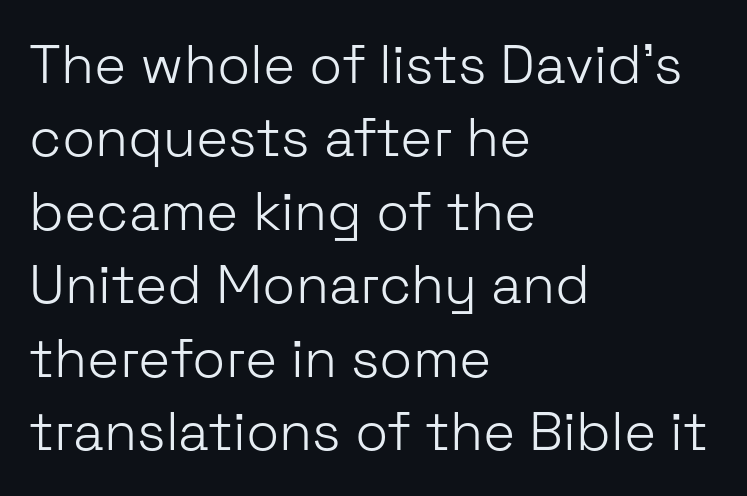
{"serif": "no", "italic": "no", "bold": "no", "weight": "light", "width": "normal", "stroke_contrast": "low", "x_height": "medium", "monospaced": "no", "underline": "no", "align": "left", "line_spacing": "normal", "line_spacing_ratio": 1.36, "letter_spacing": "normal", "letter_spacing_em": 0.0, "glyph_px": 54}
